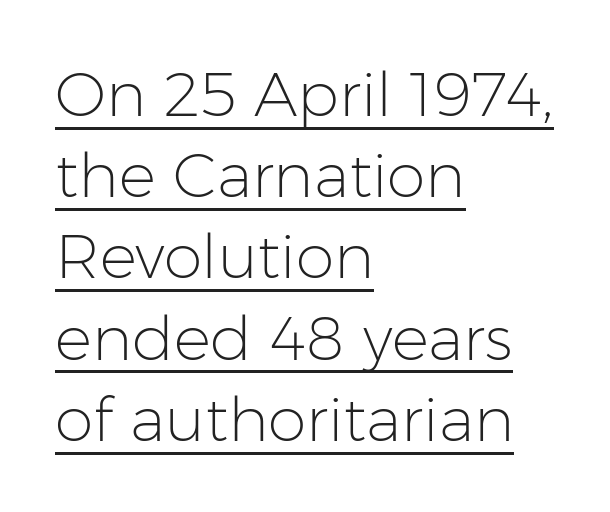
A typesetter would mark this as roman, not italic. Proportional: the letters do not fall into vertical columns. These lines keep a tight, regular rhythm from letter to letter. Descenders here cross a horizontal rule under the line. No letter is thick-stroked: the sample isn't bold. Note: no serifs on the glyphs.
